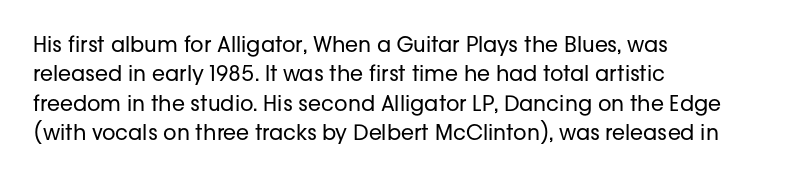
{"italic": "no", "bold": "no", "underline": "no", "align": "left", "line_spacing": "normal", "line_spacing_ratio": 1.4, "letter_spacing": "normal", "letter_spacing_em": 0.0, "glyph_px": 21}
